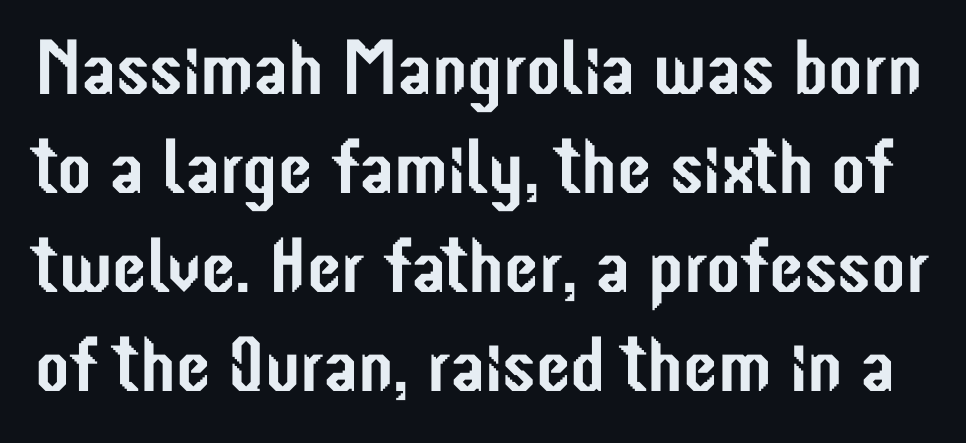
The letterforms sit shoulder to shoulder at normal distance. A roman cut, with each character standing at attention. Character widths vary here, with narrow letters taking less room than wide ones. The designer went with a sans here, leaving each stem footless.
